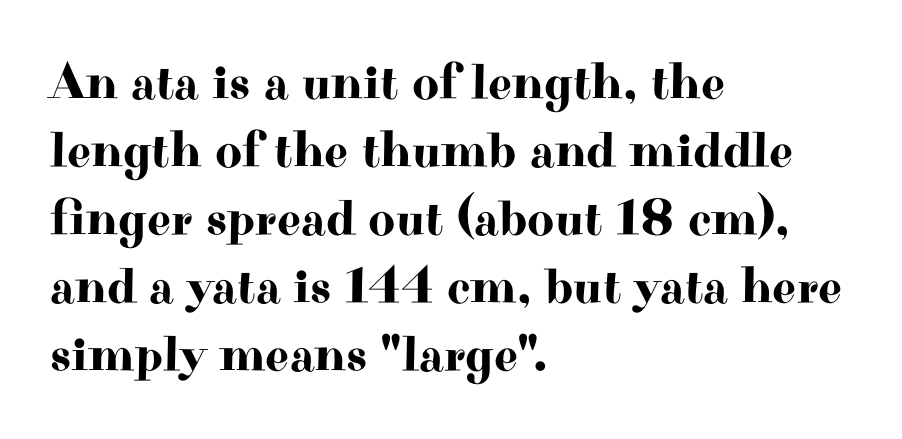
{"serif": "yes", "italic": "no", "width": "wide", "stroke_contrast": "high", "x_height": "small", "monospaced": "no", "underline": "no", "align": "left", "line_spacing": "normal", "line_spacing_ratio": 1.31, "letter_spacing": "normal", "letter_spacing_em": 0.0, "glyph_px": 52}
